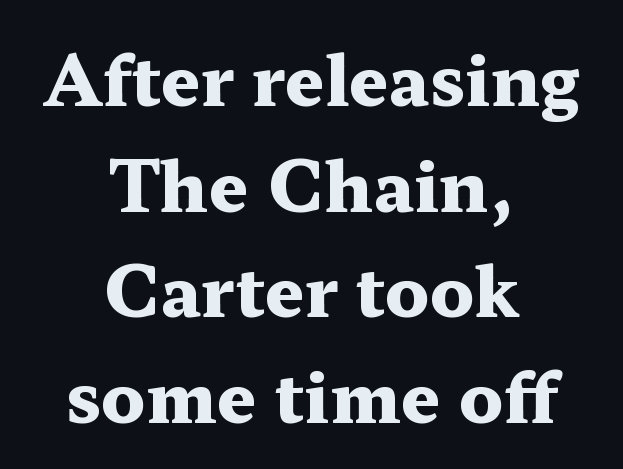
Each row of text sits above clean, open space. Centered paragraph, ragged on both sides. Every stem runs plumb, perpendicular to the baseline. A typesetter would call this proportional, since set widths differ per character. Unlike a clean sans, this face finishes its strokes with serifs. The gaps between neighbouring characters are ordinary and unremarkable.
